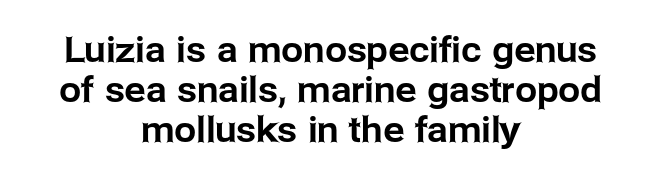
Q: Is the text italic (slanted)? A: No, it is upright.
Q: Is the typeface a serif or a sans-serif typeface? A: Sans-serif.
Q: Is the text underlined? A: No.
Q: How is the paragraph aligned? A: Centered.
Q: Is the spacing between letters normal or unusually wide? A: Normal.
Q: Is the spacing between lines tight, normal or loose? A: Tight.
Q: Width (condensed, normal, or wide)? A: Normal.
Q: Stroke contrast? A: Low.
Q: x-height? A: Medium.
Q: Monospaced? A: No.
